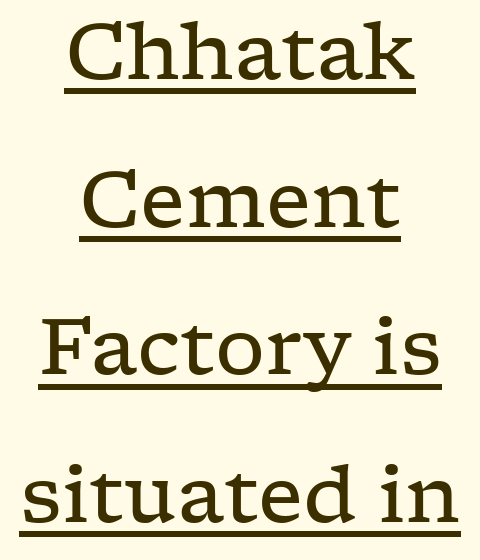
The image shows 79 px regular-weight, wide serif type, upright; set centered, line spacing 1.87x, normal letter spacing, underlined; low stroke contrast and a medium x-height.
